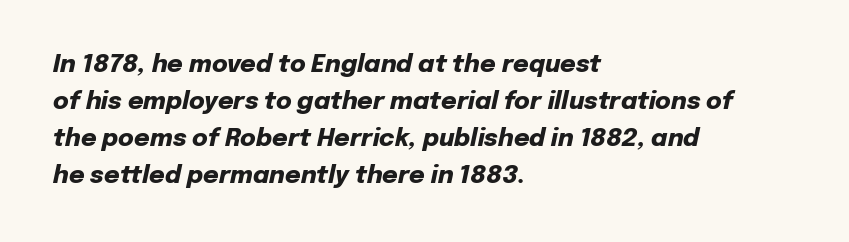
Q: Is the text bold? A: Yes.
Q: Is the text italic (slanted)? A: Yes, it leans right by about 12 degrees.
Q: Is the text underlined? A: No.
Q: How is the paragraph aligned? A: Left-aligned.
Q: Is the spacing between letters normal or unusually wide? A: Normal.
Q: Is the spacing between lines tight, normal or loose? A: Normal.
